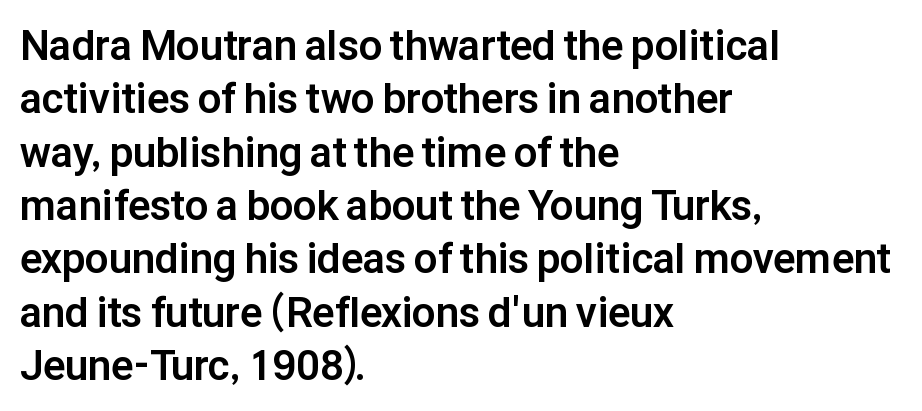
Short note: letters normally spaced. Is this a fixed-width face? No — the glyphs have proportional, varying widths. Interline gaps are of average width in this sample. Does the type have serifs? No, each stem ends abruptly. The letters stand upright; this is a roman face. The sample has been set heavy, in full bold.
